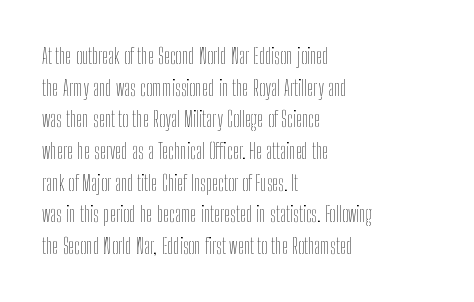
Q: Is the text bold? A: No.
Q: Is the text italic (slanted)? A: No, it is upright.
Q: Is the text underlined? A: No.
Q: How is the paragraph aligned? A: Left-aligned.
Q: Is the spacing between letters normal or unusually wide? A: Normal.
Q: Is the spacing between lines tight, normal or loose? A: Normal.
